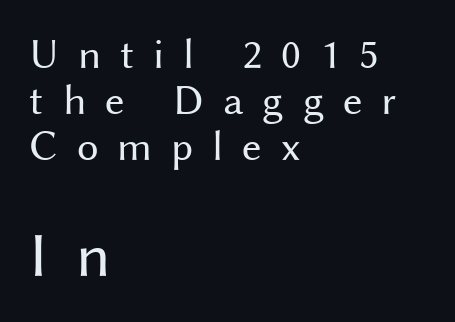
Q: Is the text bold? A: No.
Q: Is the text italic (slanted)? A: No, it is upright.
Q: Is the typeface a serif or a sans-serif typeface? A: Sans-serif.
Q: Is the text underlined? A: No.
Q: How is the paragraph aligned? A: Left-aligned.
Q: Is the spacing between letters normal or unusually wide? A: Unusually wide.
Q: Is the spacing between lines tight, normal or loose? A: Tight.
Q: Which block of text is set in a larger size, the first (top) or the second (bottom)? A: The second (bottom) one.
Q: Width (condensed, normal, or wide)? A: Normal.
Q: Stroke contrast? A: Medium.
Q: x-height? A: Medium.
Q: Monospaced? A: No.
